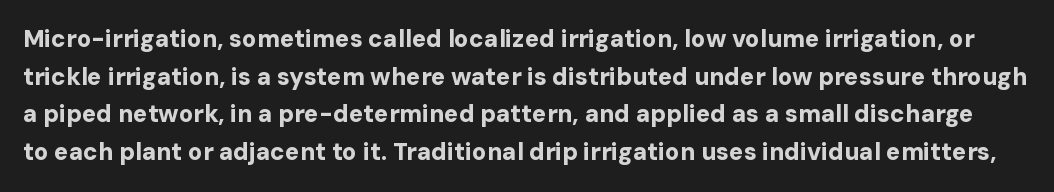
The image shows 24 px bold type, upright; set normal line spacing (1.57x), normal letter spacing, not underlined.
